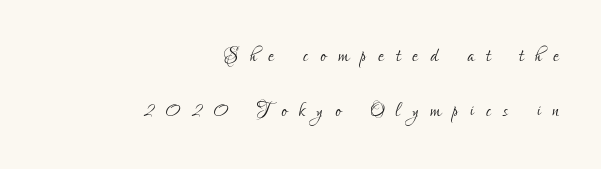
Q: Is the text bold? A: No.
Q: Is the text italic (slanted)? A: Yes.
Q: Is the text underlined? A: No.
Q: How is the paragraph aligned? A: Right-aligned.
Q: Is the spacing between letters normal or unusually wide? A: Unusually wide.
Q: Is the spacing between lines tight, normal or loose? A: Loose.
